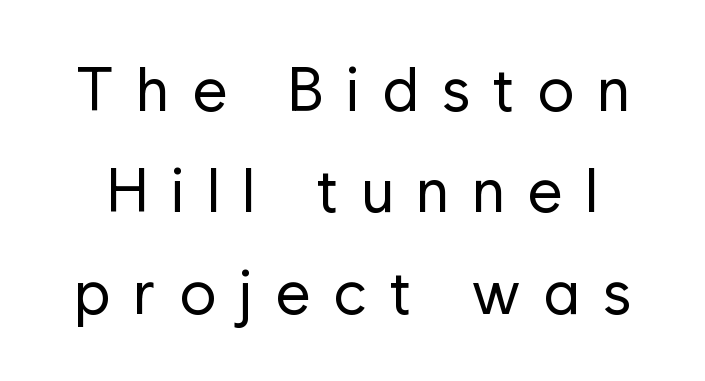
Q: Is the text bold? A: No.
Q: Is the text italic (slanted)? A: No, it is upright.
Q: Is the typeface a serif or a sans-serif typeface? A: Sans-serif.
Q: Is the text underlined? A: No.
Q: Is the spacing between letters normal or unusually wide? A: Unusually wide.
Q: Is the spacing between lines tight, normal or loose? A: Normal.
Q: Width (condensed, normal, or wide)? A: Normal.
Q: Stroke contrast? A: Low.
Q: x-height? A: Medium.
Q: Monospaced? A: No.
